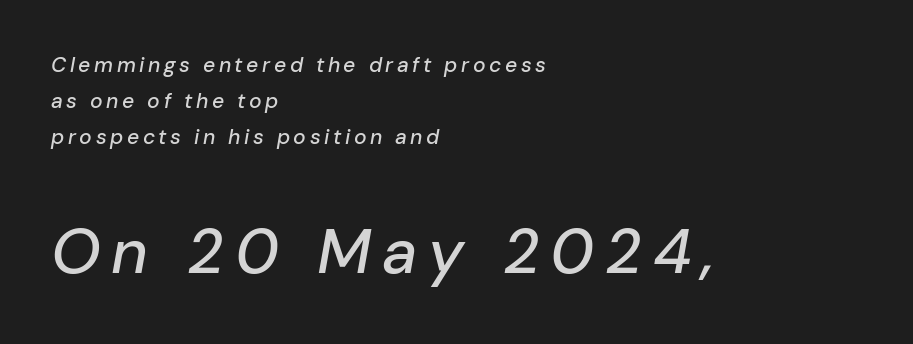
{"italic": "yes", "lean": "right", "slant_degrees": 10, "width": "normal", "stroke_contrast": "low", "x_height": "medium", "monospaced": "no", "underline": "no", "align": "left", "line_spacing_ratio": 1.72, "larger_block": "second", "size_ratio": 3.0, "glyph_px": 63}
